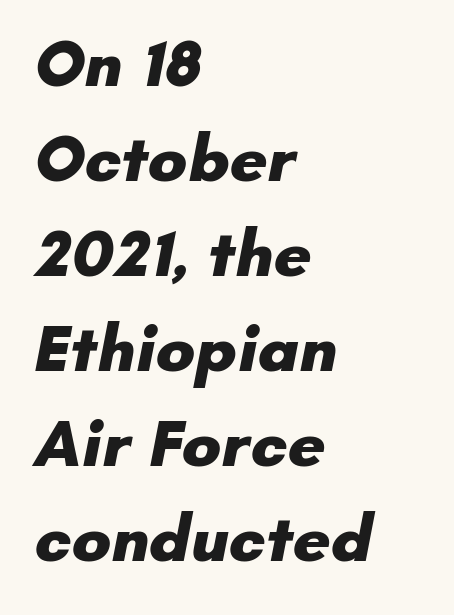
Students, note that the glyphs here touch the page at normal intervals. Unlike a traditional serif, this face leaves its strokes unadorned. Regarding leading, the lines here are spaced in the standard way. Its strokes are broad and dark, the hallmark of bold type. A classic flush-left, rag-right setting is used for this passage.
